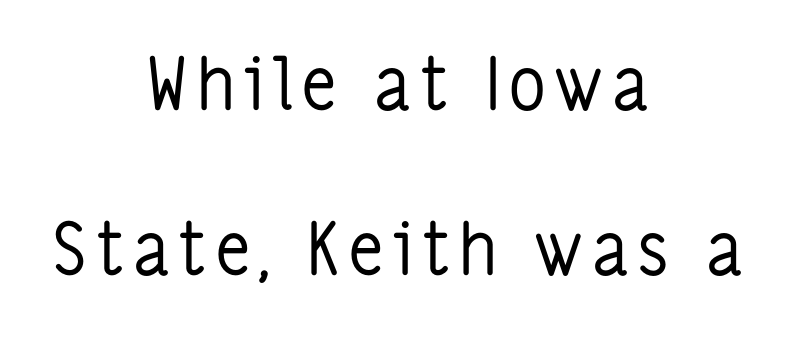
The image shows 72 px regular-weight, condensed sans-serif type, upright; set centered, loose line spacing (2.29x), not underlined; low stroke contrast and a medium x-height.
